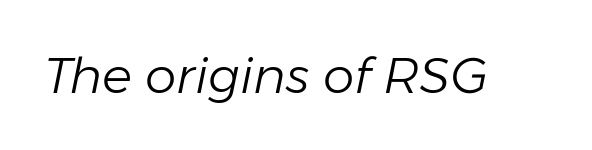
{"italic": "yes", "lean": "right", "slant_degrees": 11, "bold": "no", "weight": "light", "width": "normal", "stroke_contrast": "low", "x_height": "medium", "monospaced": "no", "underline": "no", "letter_spacing": "normal", "letter_spacing_em": 0.0, "glyph_px": 50}
